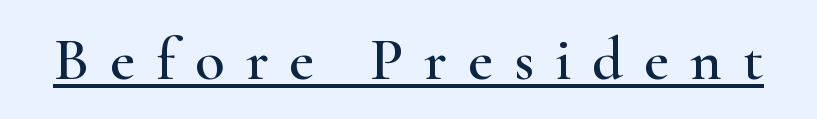
Q: Is the text italic (slanted)? A: No, it is upright.
Q: Is the typeface a serif or a sans-serif typeface? A: Serif.
Q: Is the text underlined? A: Yes.
Q: Is the spacing between letters normal or unusually wide? A: Unusually wide.
Q: Width (condensed, normal, or wide)? A: Wide.
Q: Stroke contrast? A: High.
Q: x-height? A: Small.
Q: Monospaced? A: No.
